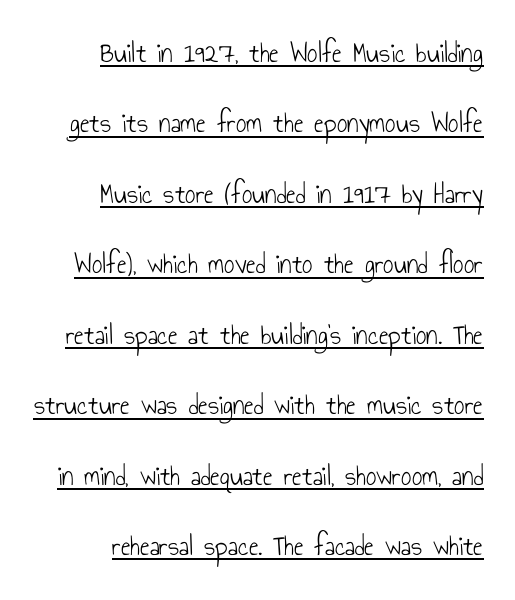
{"serif": "no", "italic": "no", "bold": "no", "weight": "light", "width": "condensed", "stroke_contrast": "low", "x_height": "small", "monospaced": "no", "underline": "yes", "align": "right", "line_spacing": "loose", "line_spacing_ratio": 2.43, "letter_spacing": "normal", "letter_spacing_em": 0.0, "glyph_px": 29}
